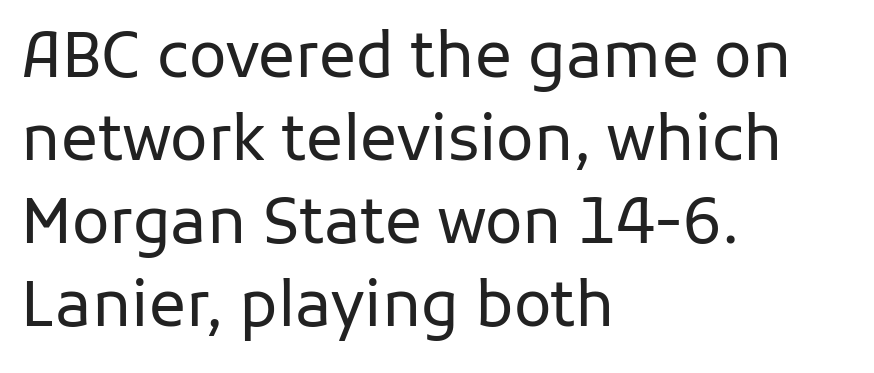
{"serif": "no", "italic": "no", "bold": "no", "weight": "regular", "width": "normal", "stroke_contrast": "low", "x_height": "medium", "monospaced": "no", "underline": "no", "align": "left", "line_spacing": "normal", "line_spacing_ratio": 1.34, "letter_spacing": "normal", "letter_spacing_em": 0.0, "glyph_px": 62}
